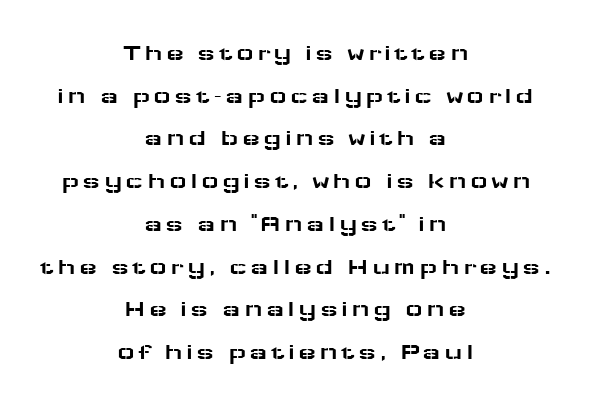
Q: Is the text italic (slanted)? A: No, it is upright.
Q: Is the text underlined? A: No.
Q: How is the paragraph aligned? A: Centered.
